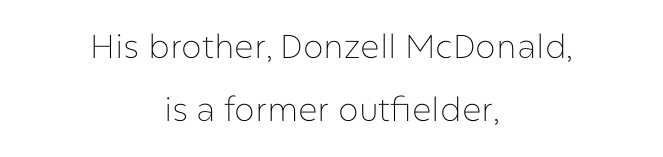
The vertical gap from one line to the next is large. Do the characters align in a grid? No, the font is proportional. These lines stack symmetrically, like a column narrowing and widening about its center. Check under the words: just untouched page. Posture: vertical.
